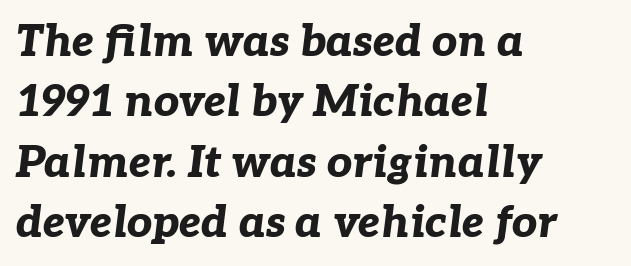
{"italic": "yes", "lean": "right", "slant_degrees": 7, "bold": "yes", "weight": "bold", "width": "normal", "stroke_contrast": "low", "x_height": "medium", "monospaced": "no", "underline": "no", "align": "left", "line_spacing": "normal", "line_spacing_ratio": 1.37, "letter_spacing": "normal", "letter_spacing_em": 0.0, "glyph_px": 44}
